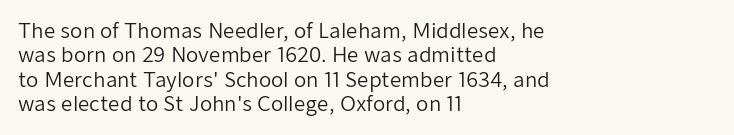
{"italic": "no", "bold": "no", "underline": "no", "align": "left", "line_spacing_ratio": 1.22, "letter_spacing": "normal", "letter_spacing_em": 0.0, "glyph_px": 20}
